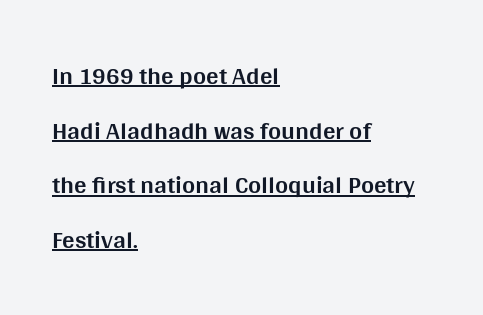
{"italic": "no", "bold": "yes", "underline": "yes", "align": "left", "line_spacing": "loose", "line_spacing_ratio": 2.19, "letter_spacing": "normal", "letter_spacing_em": 0.0, "glyph_px": 25}
